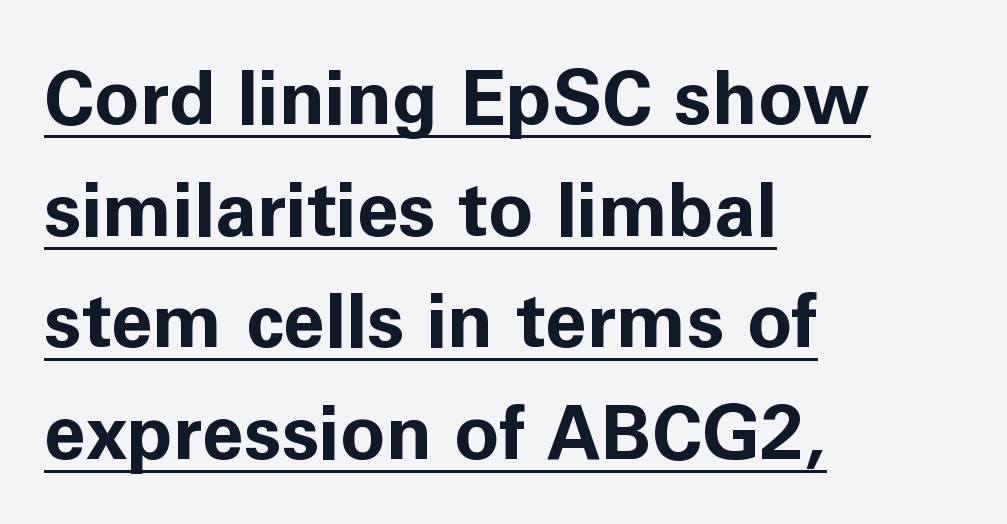
Q: Is the text bold? A: Yes.
Q: Is the text italic (slanted)? A: No, it is upright.
Q: Is the typeface a serif or a sans-serif typeface? A: Sans-serif.
Q: Is the text underlined? A: Yes.
Q: How is the paragraph aligned? A: Left-aligned.
Q: Is the spacing between letters normal or unusually wide? A: Normal.
Q: Is the spacing between lines tight, normal or loose? A: Normal.
Q: Width (condensed, normal, or wide)? A: Normal.
Q: Stroke contrast? A: Low.
Q: x-height? A: Medium.
Q: Monospaced? A: No.
